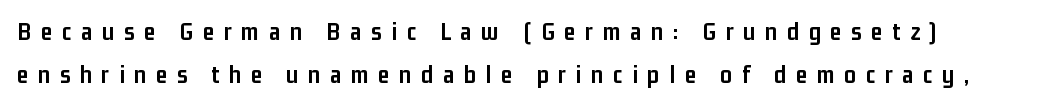
The image shows 26 px bold type, upright; set left-aligned, normal line spacing (1.67x), unusually wide letter spacing (+0.37 em), not underlined.
